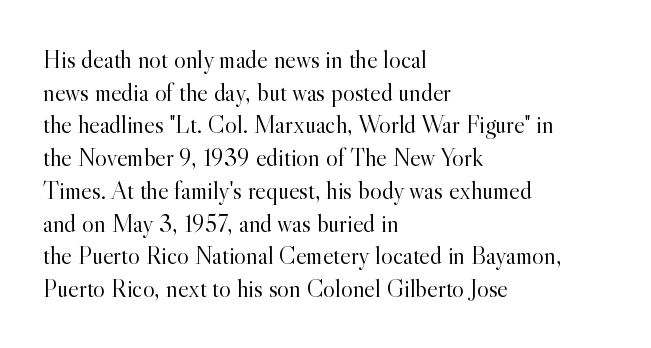
What's the leading like? Ordinary, nothing unusual. The passage shown has conventional tracking throughout. The typography opts for an upright posture over an oblique one. The passage is arranged the way most books set body copy — flush left.
